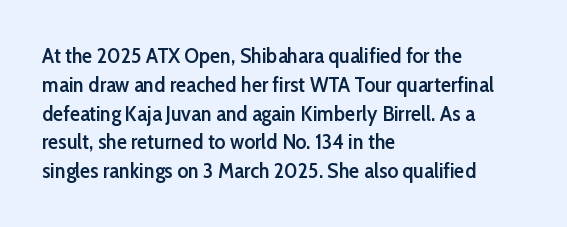
{"italic": "no", "bold": "semi", "underline": "no", "align": "left", "line_spacing": "normal", "line_spacing_ratio": 1.37, "letter_spacing": "normal", "letter_spacing_em": 0.0, "glyph_px": 21}
